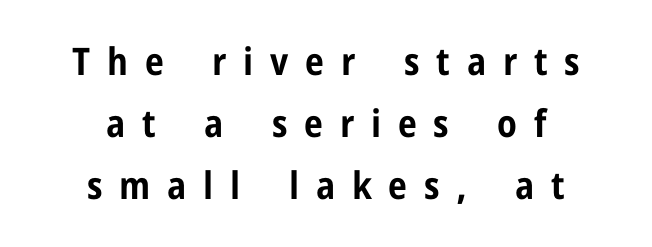
{"serif": "no", "italic": "no", "bold": "yes", "weight": "bold", "width": "condensed", "stroke_contrast": "low", "x_height": "medium", "monospaced": "no", "underline": "no", "align": "center", "line_spacing": "normal", "line_spacing_ratio": 1.63, "letter_spacing": "wide", "letter_spacing_em": 0.44, "glyph_px": 38}
